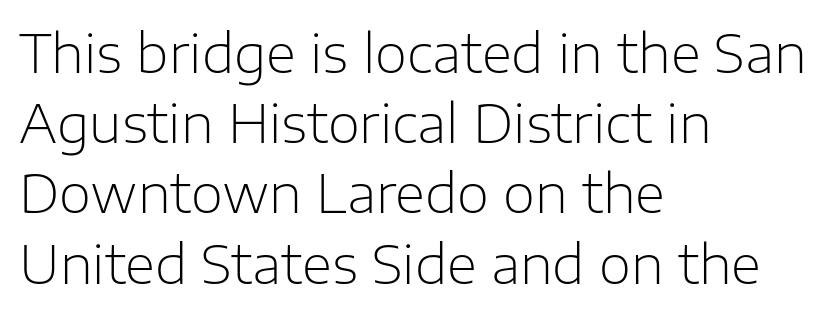
Q: Is the text bold? A: No.
Q: Is the text italic (slanted)? A: No, it is upright.
Q: Is the typeface a serif or a sans-serif typeface? A: Sans-serif.
Q: Is the text underlined? A: No.
Q: How is the paragraph aligned? A: Left-aligned.
Q: Is the spacing between letters normal or unusually wide? A: Normal.
Q: Is the spacing between lines tight, normal or loose? A: Normal.
Q: Width (condensed, normal, or wide)? A: Normal.
Q: Stroke contrast? A: Low.
Q: x-height? A: Medium.
Q: Monospaced? A: No.
